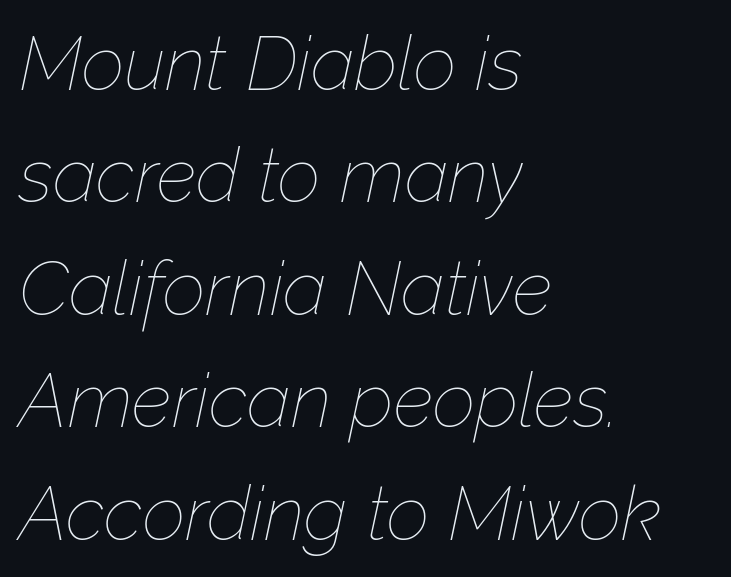
These lines are rendered in a variable-pitch font. The rows are spaced the way most documents space them. Underlining? Definitely not there. Does extra space separate the letters? No, they use regular spacing.
